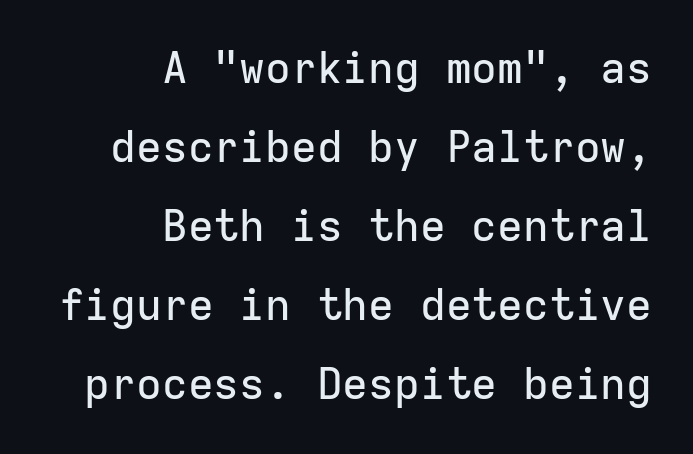
{"serif": "no", "italic": "no", "width": "normal", "stroke_contrast": "low", "x_height": "medium", "monospaced": "yes", "underline": "no", "align": "right", "line_spacing_ratio": 1.84, "letter_spacing": "normal", "letter_spacing_em": 0.0, "glyph_px": 43}
